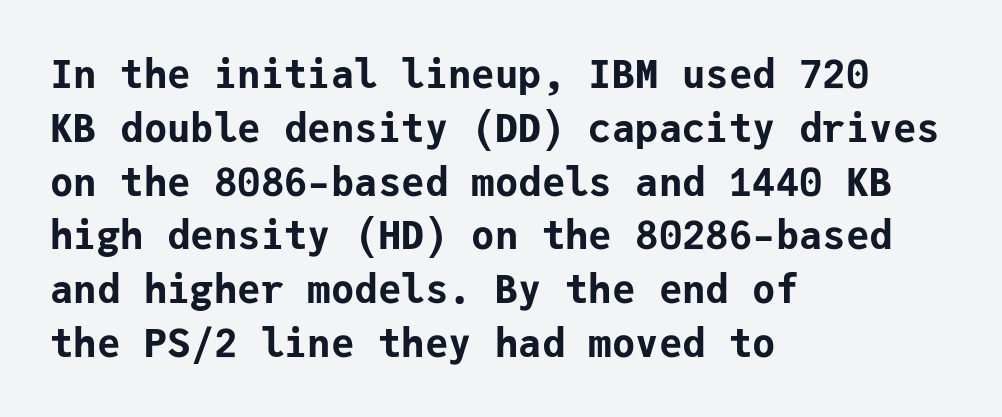
Q: Is the text bold? A: Yes.
Q: Is the text italic (slanted)? A: No, it is upright.
Q: Is the typeface a serif or a sans-serif typeface? A: Sans-serif.
Q: Is the text underlined? A: No.
Q: How is the paragraph aligned? A: Left-aligned.
Q: Is the spacing between letters normal or unusually wide? A: Normal.
Q: Is the spacing between lines tight, normal or loose? A: Normal.
Q: Width (condensed, normal, or wide)? A: Normal.
Q: Stroke contrast? A: Low.
Q: x-height? A: Medium.
Q: Monospaced? A: Yes.
